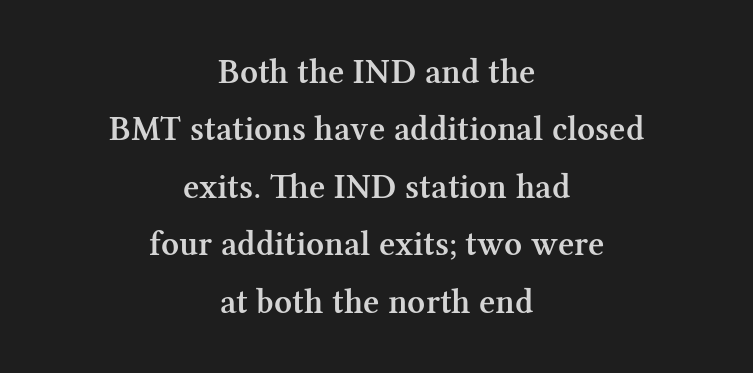
The text was rendered using a seriffed face with decorative stroke endings. Strokes here are thickened, but only to semibold level. The rendering uses natural spacing where letterforms have individual widths. Nope, not italic — everything's standing straight.
